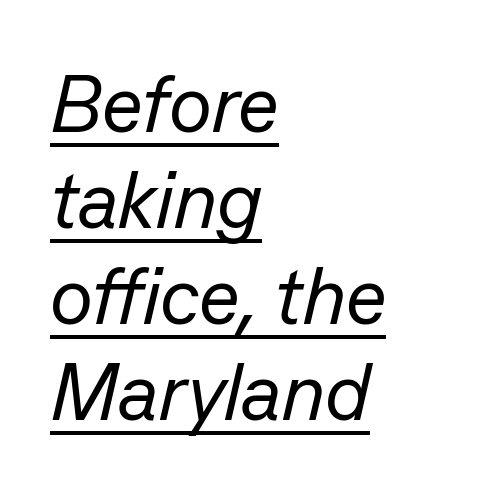
The image shows 80 px regular-weight type, italic (leaning right); set left-aligned, line spacing 1.2x, normal letter spacing, underlined; low stroke contrast and a medium x-height.
